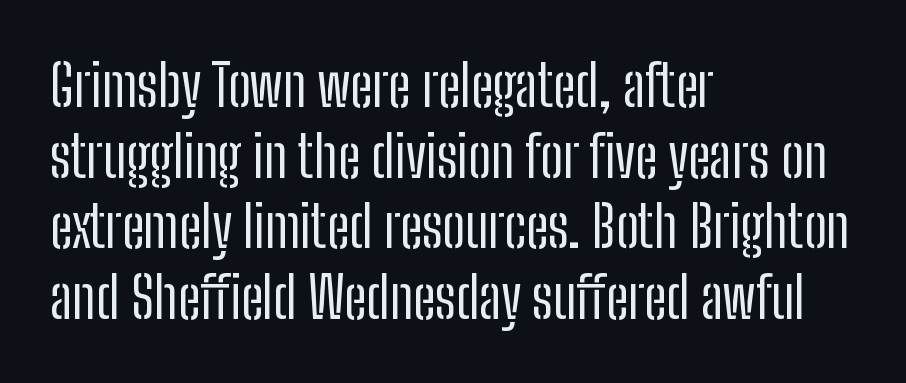
Designer's note — italics off, roman on. No feet cap the strokes, marking this as sans-serif type. A typesetter would call this zero additional tracking. Letters have the restrained weight of plain body copy at most. Each row of text sits above clean, open space. Each letter keeps its own natural width here, so spacing adapts to shape.
